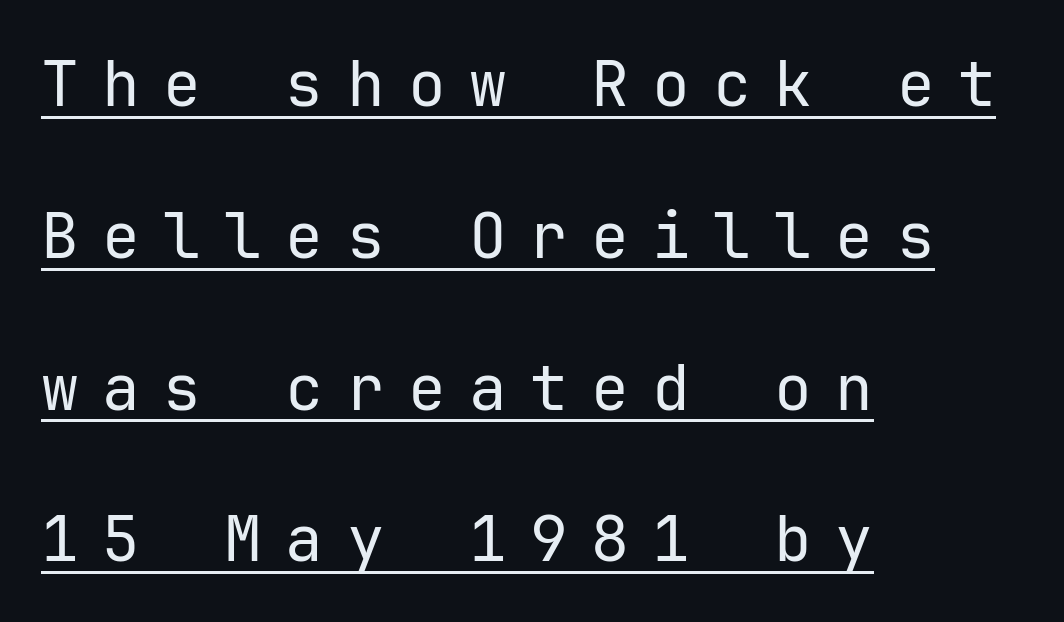
The image shows 63 px regular-weight sans-serif type, upright, monospaced; set left-aligned, loose line spacing (2.41x), unusually wide letter spacing (+0.37 em), underlined; low stroke contrast and a medium x-height.
